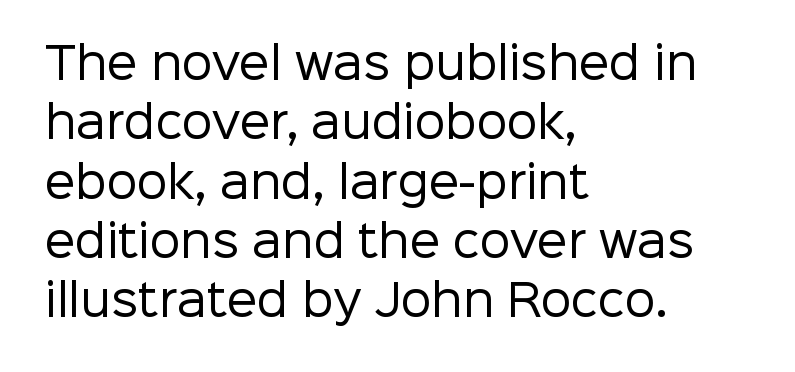
{"serif": "no", "italic": "no", "bold": "no", "weight": "regular", "width": "normal", "stroke_contrast": "low", "x_height": "medium", "monospaced": "no", "underline": "no", "align": "left", "line_spacing": "normal", "line_spacing_ratio": 1.38, "letter_spacing": "normal", "letter_spacing_em": 0.0, "glyph_px": 43}
